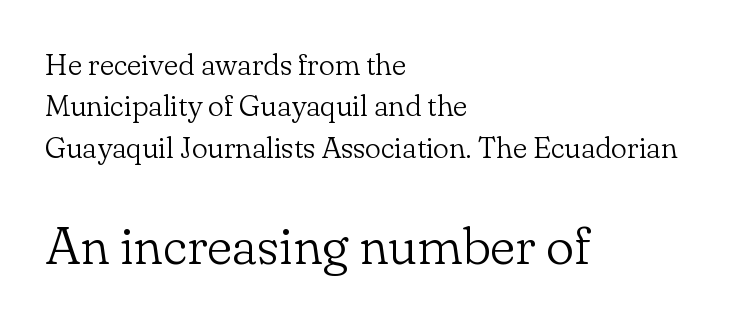
The image shows 53 px light serif type, upright; set left-aligned, normal line spacing (1.38x), normal letter spacing, not underlined; the second (bottom) block is 1.77x larger; low stroke contrast and a small x-height.
